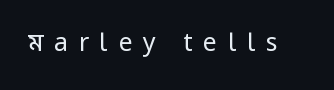
{"italic": "no", "bold": "no", "underline": "no", "letter_spacing": "wide", "letter_spacing_em": 0.42, "glyph_px": 25}
